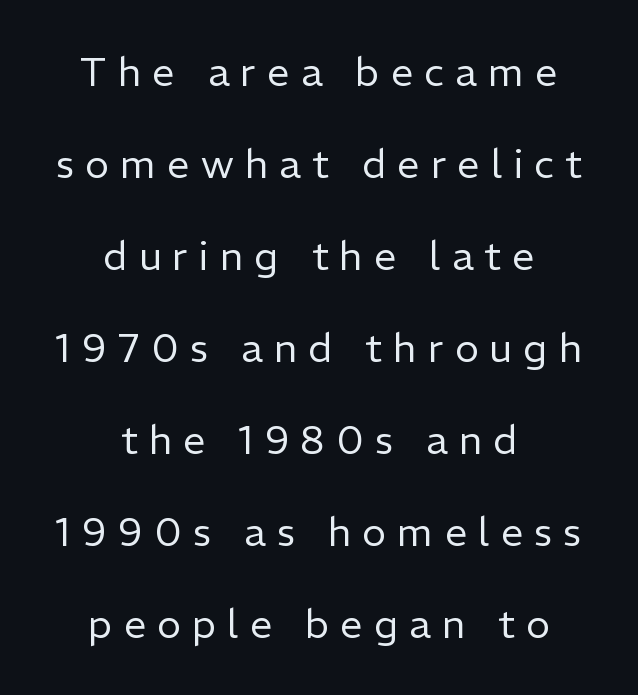
Q: Is the text bold? A: No.
Q: Is the text italic (slanted)? A: No, it is upright.
Q: Is the typeface a serif or a sans-serif typeface? A: Sans-serif.
Q: Is the text underlined? A: No.
Q: How is the paragraph aligned? A: Centered.
Q: Is the spacing between letters normal or unusually wide? A: Unusually wide.
Q: Is the spacing between lines tight, normal or loose? A: Loose.
Q: Width (condensed, normal, or wide)? A: Normal.
Q: Stroke contrast? A: Low.
Q: x-height? A: Medium.
Q: Monospaced? A: No.
